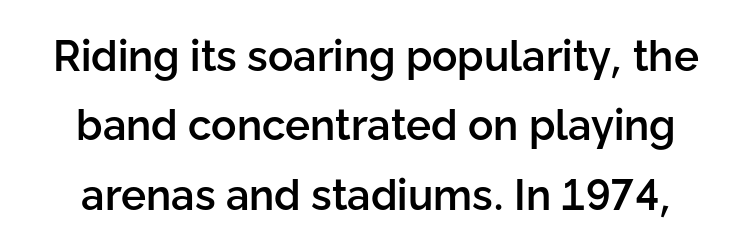
Q: Is the text bold? A: Semi-bold.
Q: Is the text italic (slanted)? A: No, it is upright.
Q: Is the typeface a serif or a sans-serif typeface? A: Sans-serif.
Q: Is the text underlined? A: No.
Q: Is the spacing between letters normal or unusually wide? A: Normal.
Q: Is the spacing between lines tight, normal or loose? A: Normal.
Q: Width (condensed, normal, or wide)? A: Normal.
Q: Stroke contrast? A: Low.
Q: x-height? A: Medium.
Q: Monospaced? A: No.
